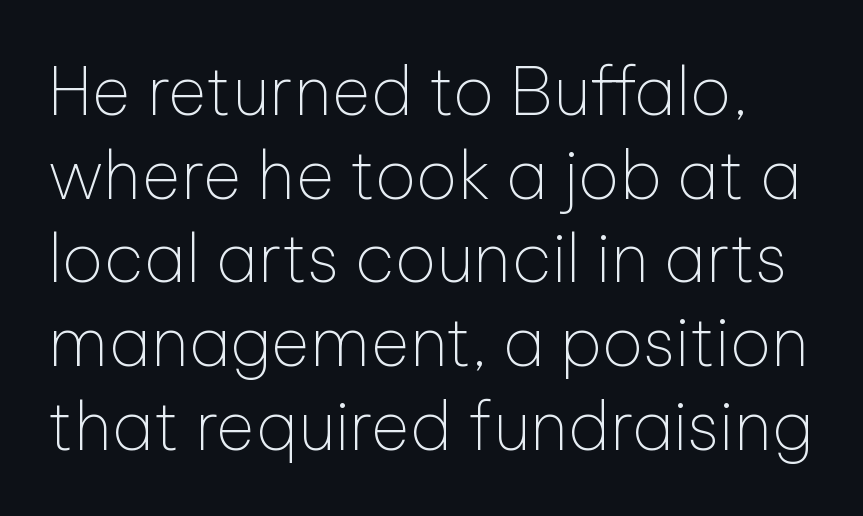
Between one letter and the next there's only the usual sliver of space. Posture: upright roman. The letterforms sit at book weight or below. Check where the strokes stop: nothing finishes them off — pure sans. One glance says typical: line gaps are just what's usual. The space beneath each line is pristine and unruled.
